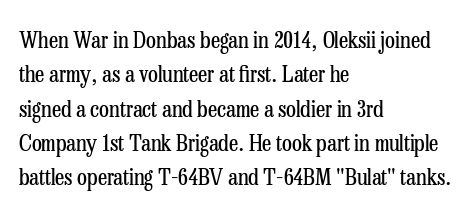
The image shows 23 px text type, upright; set left-aligned, normal line spacing (1.49x), normal letter spacing, not underlined.
